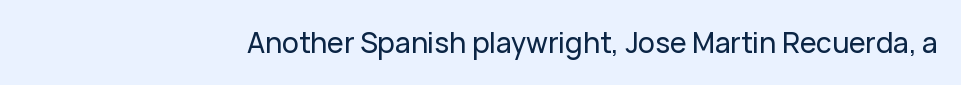
The image shows 28 px sans-serif type, upright; set normal letter spacing, not underlined; low stroke contrast and a medium x-height.
